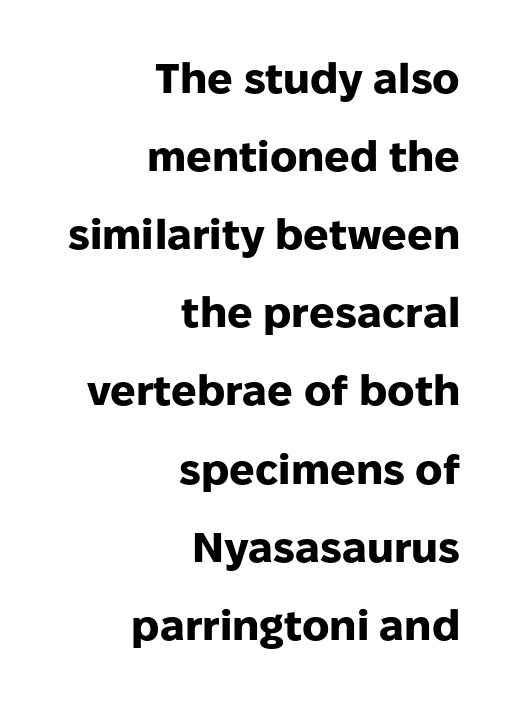
A typesetter would label this face a sans. The rendering uses natural spacing where letterforms have individual widths. A flush-right, rag-left setting is used for this passage. If you drew a line through each stem, it would be perfectly vertical. Nothing unusual about the tracking: characters are spaced as the font intends.
